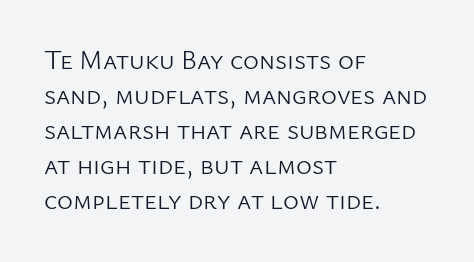
Q: Is the text bold? A: No.
Q: Is the text italic (slanted)? A: No, it is upright.
Q: Is the text underlined? A: No.
Q: How is the paragraph aligned? A: Left-aligned.
Q: Is the spacing between letters normal or unusually wide? A: Normal.
Q: Is the spacing between lines tight, normal or loose? A: Normal.
